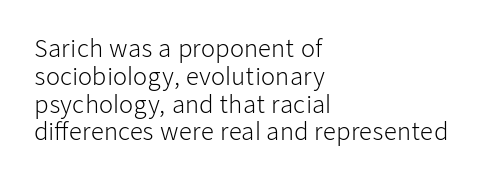
{"italic": "no", "bold": "no", "underline": "no", "align": "left", "line_spacing_ratio": 1.21, "letter_spacing": "normal", "letter_spacing_em": 0.0, "glyph_px": 23}
